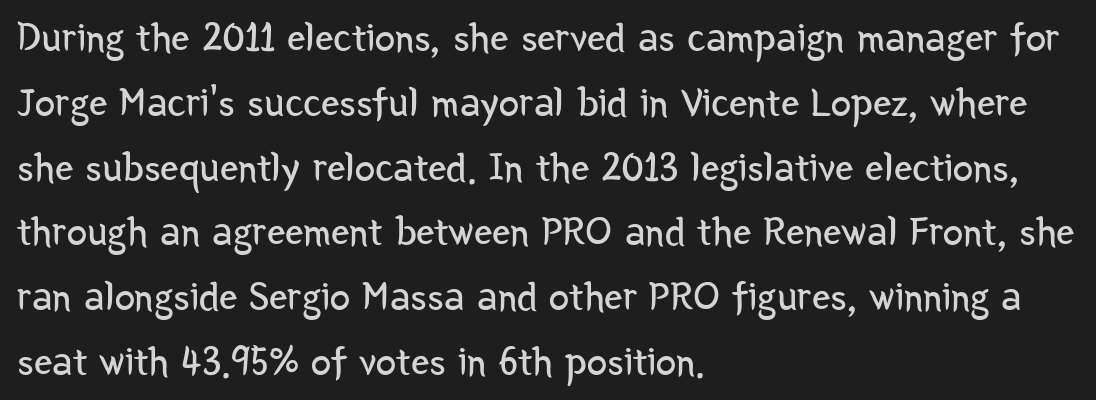
Q: Is the text bold? A: No.
Q: Is the text italic (slanted)? A: No, it is upright.
Q: Is the typeface a serif or a sans-serif typeface? A: Sans-serif.
Q: Is the text underlined? A: No.
Q: How is the paragraph aligned? A: Left-aligned.
Q: Is the spacing between letters normal or unusually wide? A: Normal.
Q: Is the spacing between lines tight, normal or loose? A: Normal.
Q: Width (condensed, normal, or wide)? A: Condensed.
Q: Stroke contrast? A: Low.
Q: x-height? A: Medium.
Q: Monospaced? A: No.
